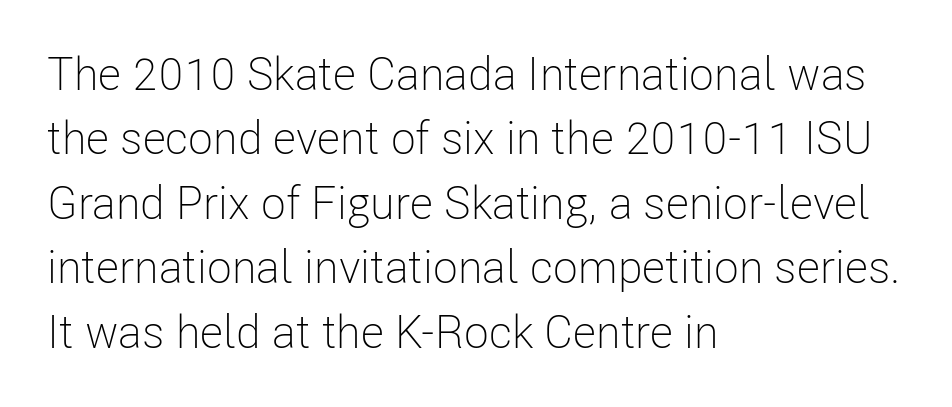
{"serif": "no", "italic": "no", "bold": "no", "weight": "light", "width": "condensed", "stroke_contrast": "low", "x_height": "medium", "monospaced": "no", "underline": "no", "align": "left", "line_spacing": "normal", "line_spacing_ratio": 1.4, "letter_spacing": "normal", "letter_spacing_em": 0.0, "glyph_px": 46}
